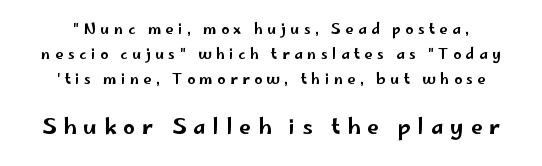
{"italic": "no", "underline": "no", "align": "center", "line_spacing_ratio": 1.79, "letter_spacing": "wide", "letter_spacing_em": 0.33, "larger_block": "second", "size_ratio": 1.5, "glyph_px": 21}
